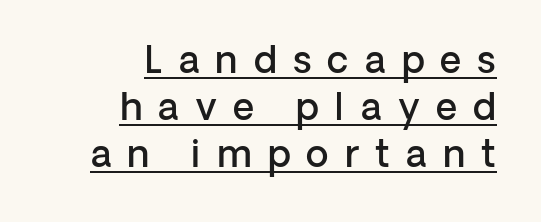
Tracking value appears strongly positive — letters spread wide. Students, observe: this is what conventionally led text looks like. The ragged edge is on the left, which tells us the setting is flush right. Compared with undecorated copy, this sample adds a rule below the words. Does the weight exceed regular? Yes, but only to semibold. Is this a fixed-width face? No — the glyphs have proportional, varying widths.
